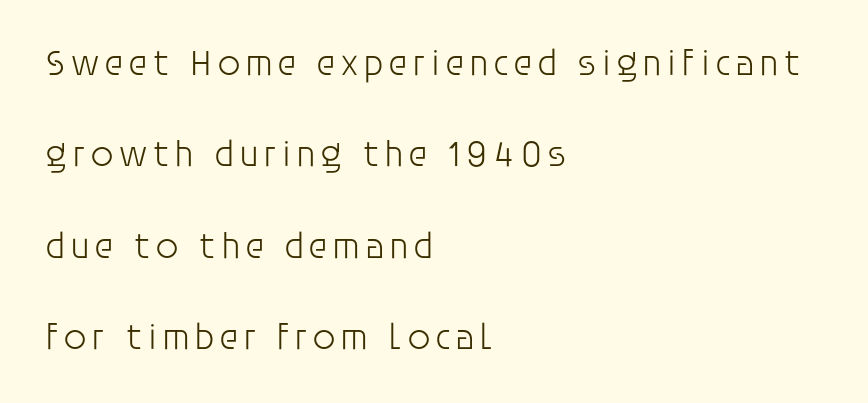
This sample has the flowing, uneven cadence of proportional lettering. Line beginnings align vertically; line endings do not. Ordinary non-slanted type is in use. Stroke terminals: plain, sans-serif. Any mark beneath the type? The region is blank. Whoever set this chose breathing room over compactness in the vertical rhythm.
